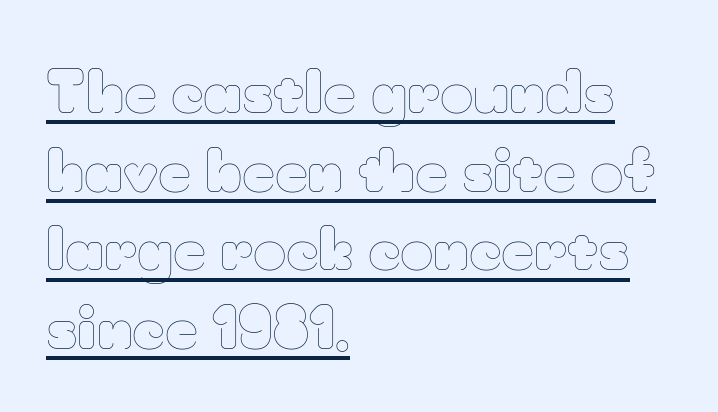
Q: Is the text bold? A: No.
Q: Is the text italic (slanted)? A: No, it is upright.
Q: Is the text underlined? A: Yes.
Q: How is the paragraph aligned? A: Left-aligned.
Q: Is the spacing between letters normal or unusually wide? A: Normal.
Q: Is the spacing between lines tight, normal or loose? A: Normal.
Q: Width (condensed, normal, or wide)? A: Normal.
Q: Stroke contrast? A: Low.
Q: x-height? A: Small.
Q: Monospaced? A: No.
